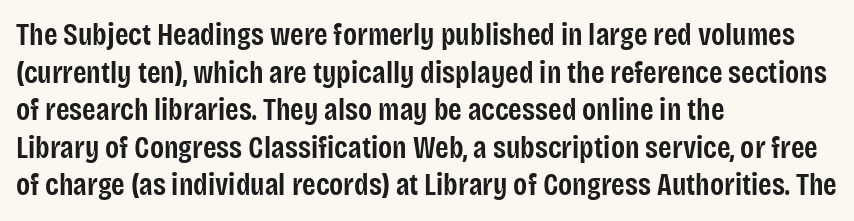
Unlike a traditional serif, this face leaves its strokes unadorned. Here the designer chose a conventional face with non-uniform glyph widths. The gaps between neighbouring characters are ordinary and unremarkable. Casual observation: everything's shoved over to the left. Clear beneath every line of the passage.
